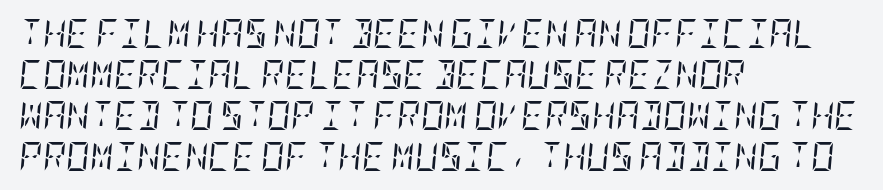
{"serif": "yes", "italic": "yes", "lean": "right", "slant_degrees": 5, "bold": "no", "weight": "regular", "width": "condensed", "stroke_contrast": "low", "x_height": "large", "underline": "no", "align": "left", "line_spacing": "normal", "line_spacing_ratio": 1.41, "letter_spacing": "normal", "letter_spacing_em": 0.0, "glyph_px": 29}
